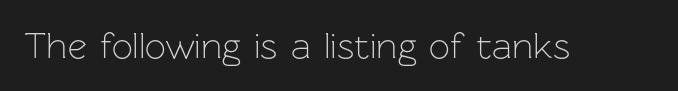
{"serif": "no", "italic": "no", "bold": "no", "weight": "light", "width": "normal", "stroke_contrast": "low", "x_height": "medium", "monospaced": "no", "underline": "no", "letter_spacing": "normal", "letter_spacing_em": 0.0, "glyph_px": 37}
